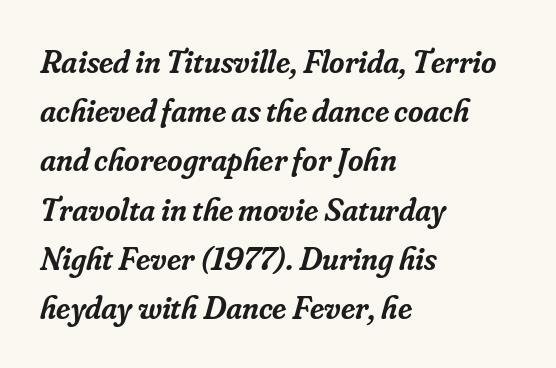
Q: Is the text bold? A: Semi-bold.
Q: Is the text italic (slanted)? A: Yes, it leans right by about 16 degrees.
Q: Is the typeface a serif or a sans-serif typeface? A: Serif.
Q: Is the text underlined? A: No.
Q: How is the paragraph aligned? A: Left-aligned.
Q: Is the spacing between letters normal or unusually wide? A: Normal.
Q: Is the spacing between lines tight, normal or loose? A: Normal.
Q: Width (condensed, normal, or wide)? A: Normal.
Q: Stroke contrast? A: Low.
Q: x-height? A: Small.
Q: Monospaced? A: No.
